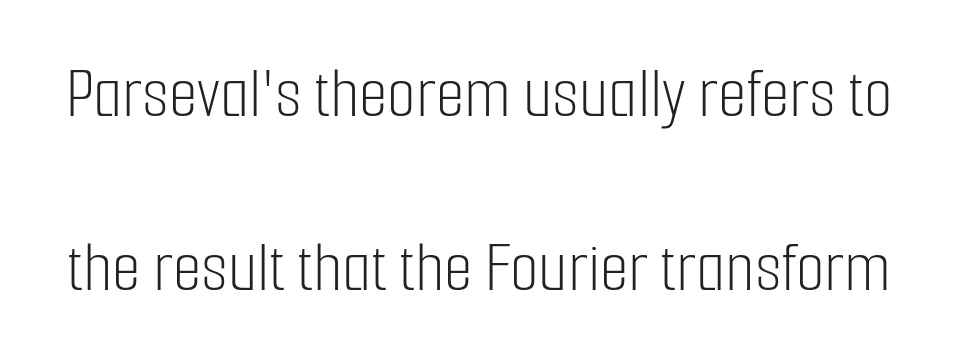
The image shows 74 px light, condensed sans-serif type, upright; set loose line spacing (2.35x), normal letter spacing, not underlined; low stroke contrast and a medium x-height.
